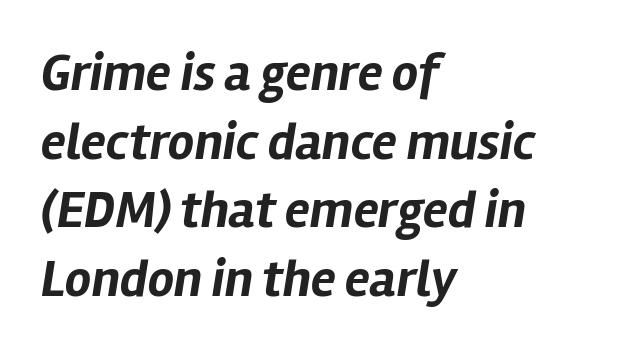
Q: Is the text bold? A: Yes.
Q: Is the text italic (slanted)? A: Yes, it leans right by about 12 degrees.
Q: Is the text underlined? A: No.
Q: How is the paragraph aligned? A: Left-aligned.
Q: Is the spacing between letters normal or unusually wide? A: Normal.
Q: Is the spacing between lines tight, normal or loose? A: Normal.
Q: Width (condensed, normal, or wide)? A: Normal.
Q: Stroke contrast? A: Low.
Q: x-height? A: Medium.
Q: Monospaced? A: No.
